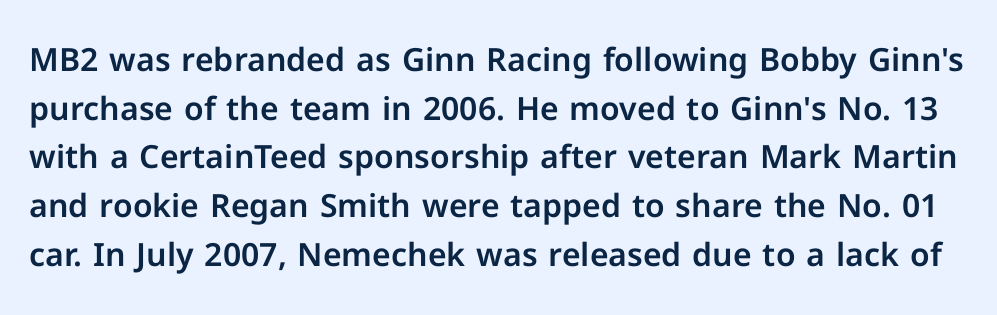
{"serif": "no", "italic": "no", "width": "normal", "stroke_contrast": "low", "x_height": "medium", "monospaced": "no", "underline": "no", "line_spacing": "normal", "line_spacing_ratio": 1.52, "letter_spacing": "normal", "letter_spacing_em": 0.0, "glyph_px": 32}
